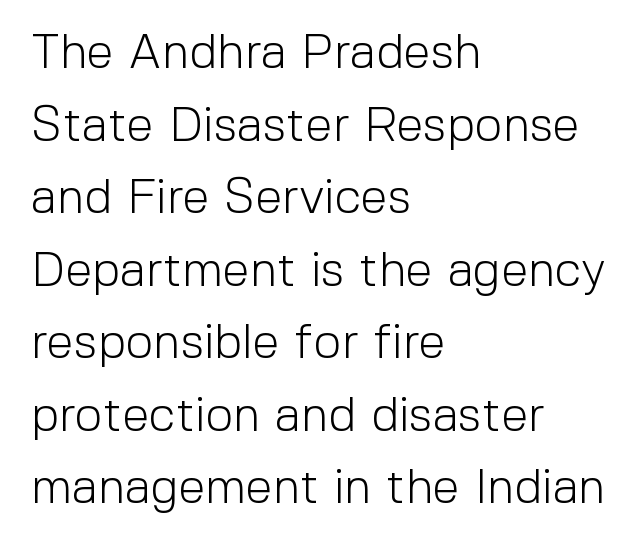
The image shows 49 px light sans-serif type, upright; set left-aligned, normal line spacing (1.48x), normal letter spacing, not underlined; a medium x-height.
